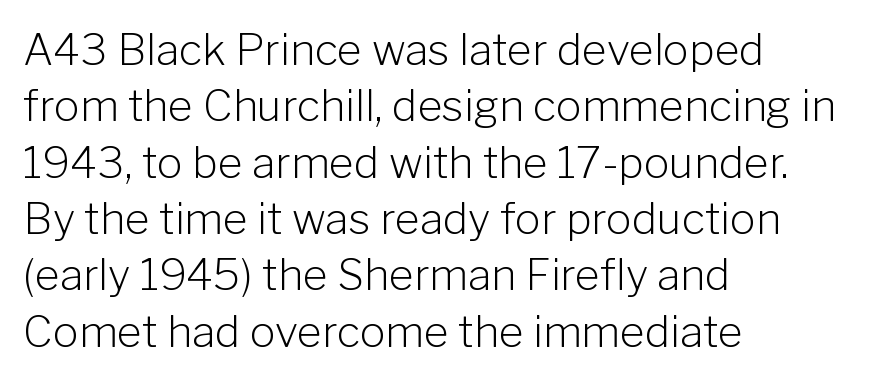
{"serif": "no", "italic": "no", "bold": "no", "weight": "light", "width": "normal", "stroke_contrast": "low", "x_height": "medium", "monospaced": "no", "underline": "no", "align": "left", "line_spacing": "normal", "line_spacing_ratio": 1.31, "letter_spacing": "normal", "letter_spacing_em": 0.0, "glyph_px": 43}
